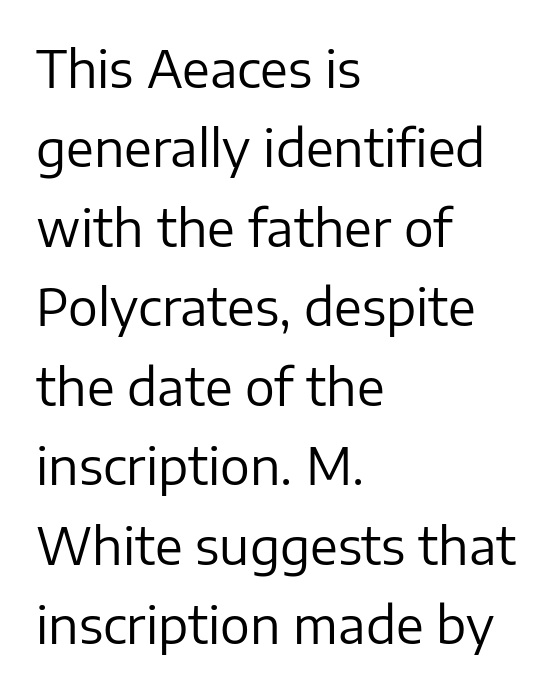
Q: Is the text bold? A: No.
Q: Is the text italic (slanted)? A: No, it is upright.
Q: Is the typeface a serif or a sans-serif typeface? A: Sans-serif.
Q: Is the text underlined? A: No.
Q: How is the paragraph aligned? A: Left-aligned.
Q: Is the spacing between letters normal or unusually wide? A: Normal.
Q: Is the spacing between lines tight, normal or loose? A: Normal.
Q: Width (condensed, normal, or wide)? A: Normal.
Q: Stroke contrast? A: Low.
Q: x-height? A: Medium.
Q: Monospaced? A: No.
